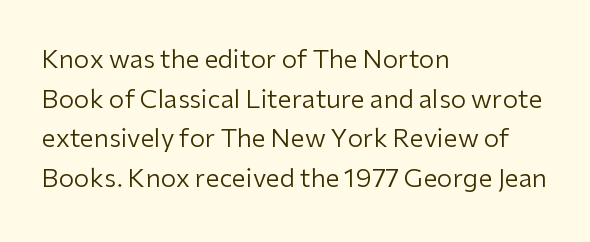
No italicization has been applied; the sample stays upright. Which margin do the lines hug? The left one — the right edge is uneven. Interline gaps are of average width in this sample. Descender tails drop into unmarked territory.
